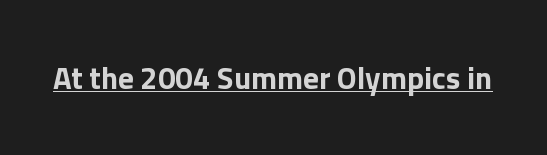
{"serif": "no", "italic": "no", "bold": "yes", "weight": "bold", "width": "normal", "x_height": "medium", "monospaced": "no", "underline": "yes", "letter_spacing": "normal", "letter_spacing_em": 0.0, "glyph_px": 31}
